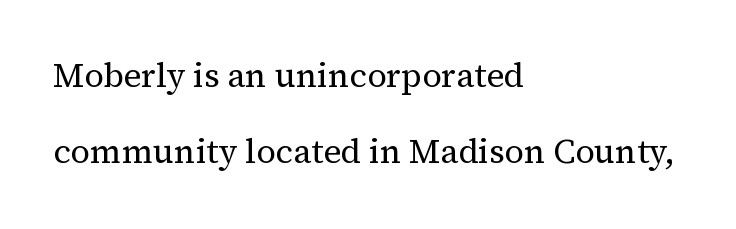
Q: Is the text bold? A: No.
Q: Is the text italic (slanted)? A: No, it is upright.
Q: Is the typeface a serif or a sans-serif typeface? A: Serif.
Q: Is the text underlined? A: No.
Q: How is the paragraph aligned? A: Left-aligned.
Q: Is the spacing between letters normal or unusually wide? A: Normal.
Q: Is the spacing between lines tight, normal or loose? A: Loose.
Q: Width (condensed, normal, or wide)? A: Normal.
Q: Stroke contrast? A: Medium.
Q: x-height? A: Medium.
Q: Monospaced? A: No.
